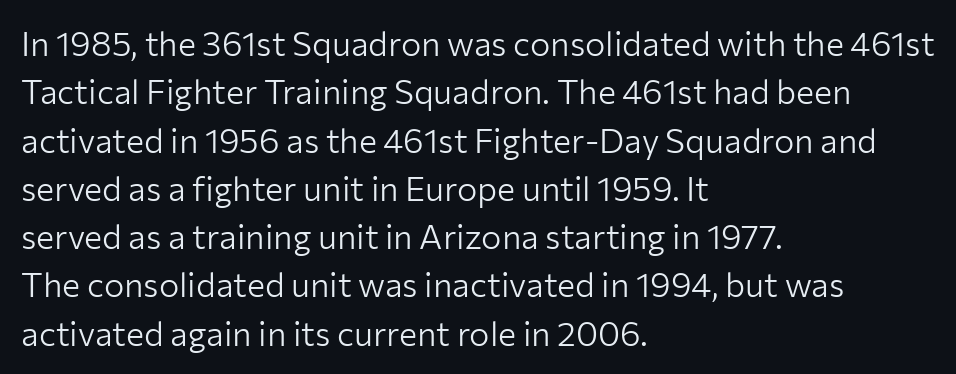
The letters advance in unequal steps, a hallmark of proportional type. Nope, no serifs anywhere on these letters. The letters sit at their default tracking, neither squeezed nor spread. Visually the block forms a straight wall on the left and a jagged coastline on the right. No italicization has been applied; the sample stays upright.
